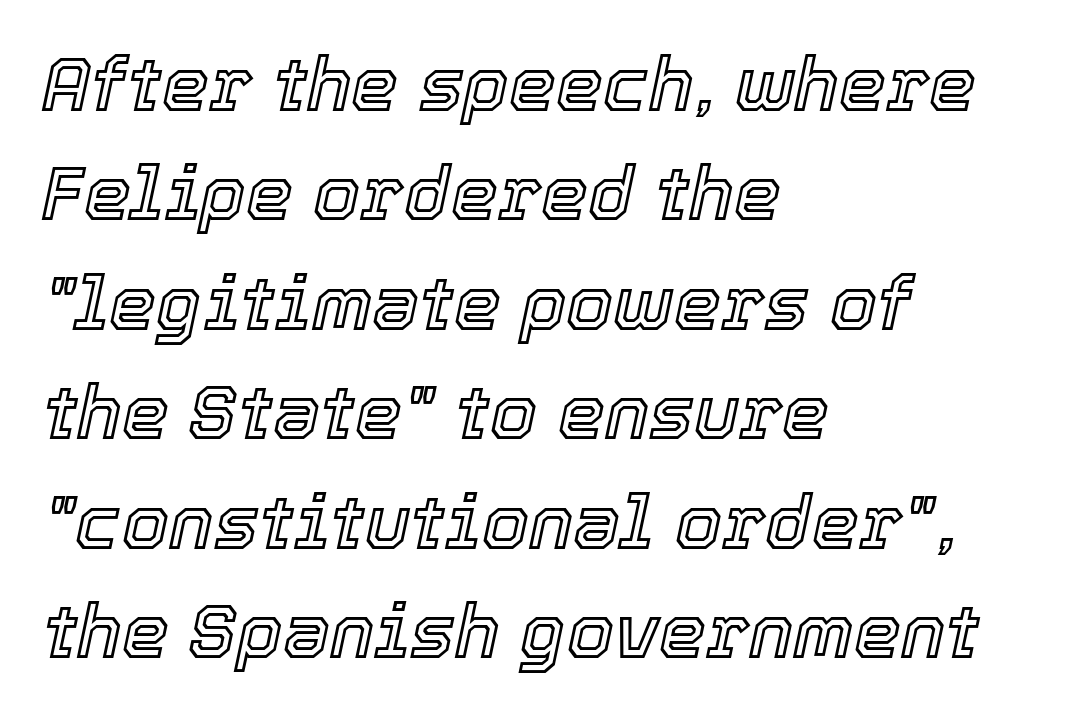
The image shows 75 px text type, italic (leaning right); set left-aligned, normal line spacing (1.46x), normal letter spacing, not underlined; a medium x-height.
